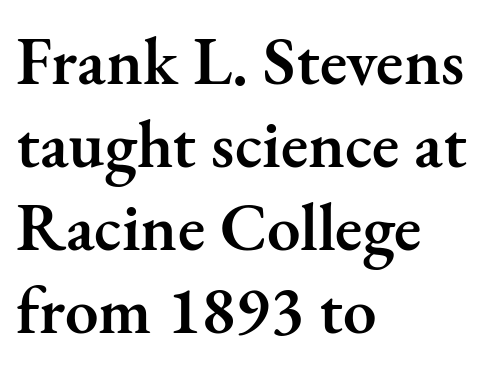
Q: Is the text bold? A: Semi-bold.
Q: Is the text italic (slanted)? A: No, it is upright.
Q: Is the typeface a serif or a sans-serif typeface? A: Serif.
Q: Is the text underlined? A: No.
Q: How is the paragraph aligned? A: Left-aligned.
Q: Is the spacing between letters normal or unusually wide? A: Normal.
Q: Width (condensed, normal, or wide)? A: Normal.
Q: Stroke contrast? A: Medium.
Q: x-height? A: Small.
Q: Monospaced? A: No.
